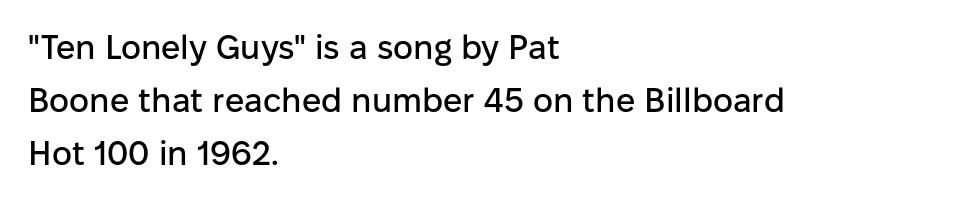
The image shows 34 px sans-serif type, upright; set left-aligned, normal line spacing (1.56x), normal letter spacing, not underlined; low stroke contrast and a medium x-height.
